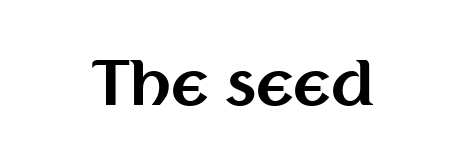
The image shows 61 px bold sans-serif type, upright; set centered, normal letter spacing, not underlined; medium stroke contrast and a medium x-height.
